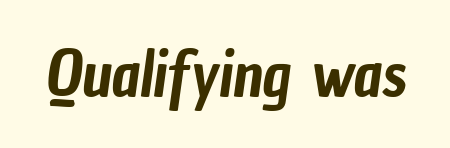
Q: Is the typeface a serif or a sans-serif typeface? A: Sans-serif.
Q: Is the text underlined? A: No.
Q: Is the spacing between letters normal or unusually wide? A: Normal.
Q: Width (condensed, normal, or wide)? A: Condensed.
Q: Stroke contrast? A: Low.
Q: x-height? A: Medium.
Q: Monospaced? A: No.
